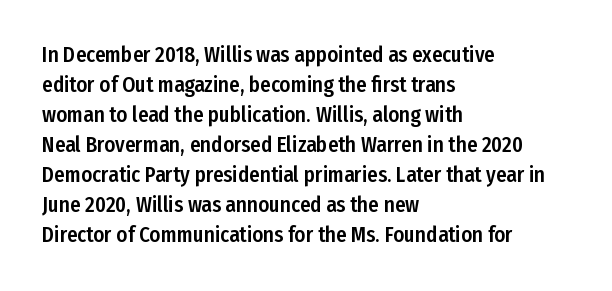
Q: Is the text italic (slanted)? A: No, it is upright.
Q: Is the text underlined? A: No.
Q: How is the paragraph aligned? A: Left-aligned.
Q: Is the spacing between letters normal or unusually wide? A: Normal.
Q: Is the spacing between lines tight, normal or loose? A: Normal.
